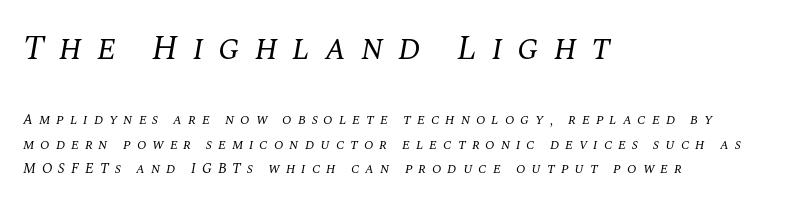
Q: Is the text bold? A: No.
Q: Is the text italic (slanted)? A: Yes, it leans right by about 10 degrees.
Q: Is the typeface a serif or a sans-serif typeface? A: Serif.
Q: Is the text underlined? A: No.
Q: How is the paragraph aligned? A: Left-aligned.
Q: Is the spacing between letters normal or unusually wide? A: Unusually wide.
Q: Which block of text is set in a larger size, the first (top) or the second (bottom)? A: The first (top) one.
Q: Width (condensed, normal, or wide)? A: Normal.
Q: Stroke contrast? A: Medium.
Q: x-height? A: Large.
Q: Monospaced? A: No.
